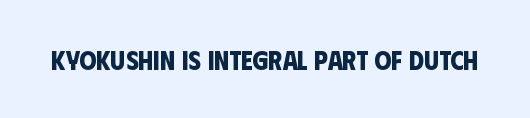
Q: Is the text bold? A: Yes.
Q: Is the text underlined? A: No.
Q: Is the spacing between letters normal or unusually wide? A: Normal.
